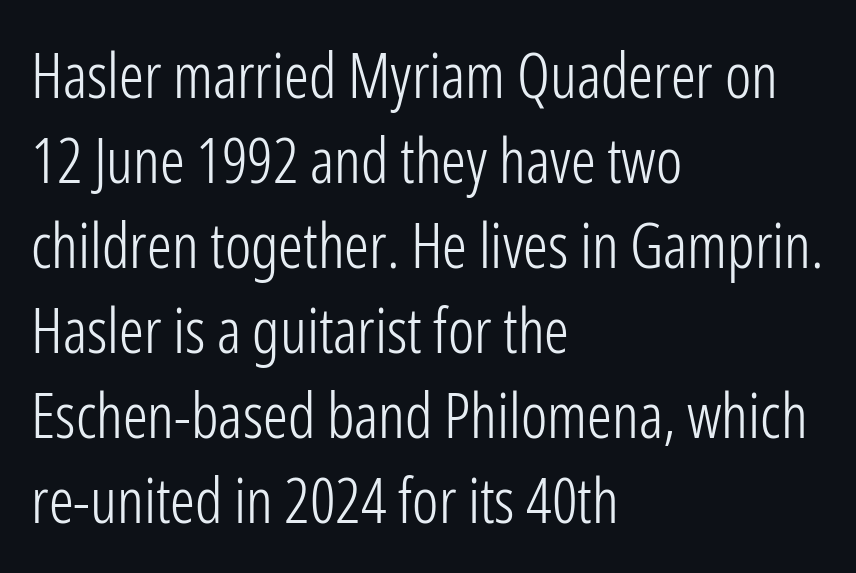
This sample has the flowing, uneven cadence of proportional lettering. The typeface chosen for these lines omits serifs. All the whitespace from short lines collects on the right. Caption: standard tracking, unaltered. Interline gaps are of average width in this sample. Heft: none added — not bold.
